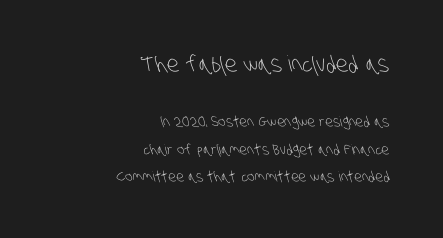
Q: Is the text bold? A: No.
Q: Is the text underlined? A: No.
Q: How is the paragraph aligned? A: Right-aligned.
Q: Is the spacing between letters normal or unusually wide? A: Normal.
Q: Is the spacing between lines tight, normal or loose? A: Loose.
Q: Which block of text is set in a larger size, the first (top) or the second (bottom)? A: The first (top) one.
